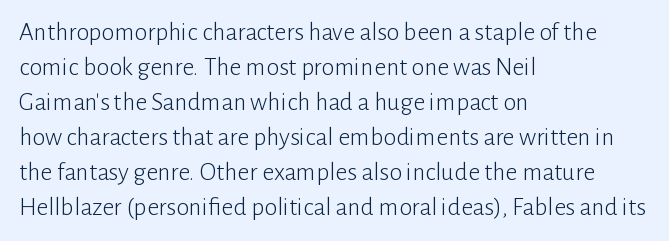
{"italic": "no", "bold": "no", "underline": "no", "align": "left", "line_spacing": "normal", "line_spacing_ratio": 1.35, "letter_spacing": "normal", "letter_spacing_em": 0.0, "glyph_px": 26}
